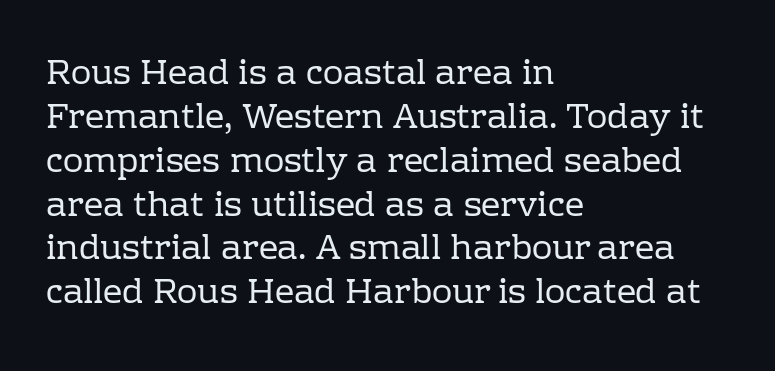
The image shows 34 px regular-weight serif type, upright; set left-aligned, normal line spacing (1.29x), normal letter spacing, not underlined; low stroke contrast and a medium x-height.
